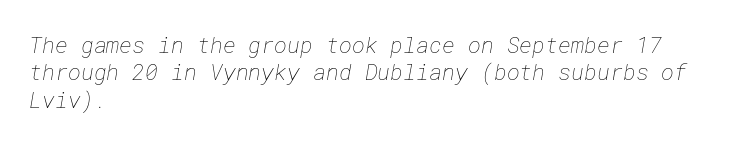
{"bold": "no", "underline": "no", "align": "left", "line_spacing_ratio": 1.24, "letter_spacing": "normal", "letter_spacing_em": 0.0, "glyph_px": 22}
